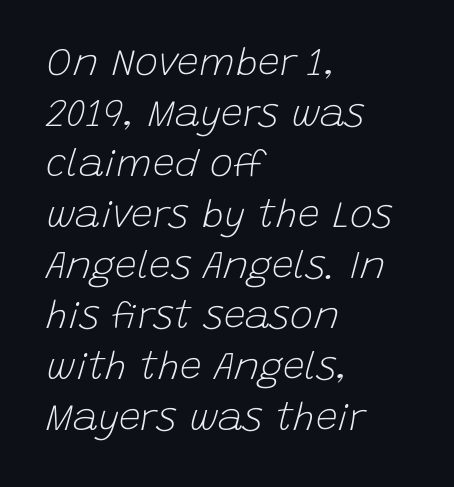
{"italic": "yes", "lean": "right", "slant_degrees": 15, "bold": "no", "weight": "light", "width": "normal", "stroke_contrast": "low", "x_height": "large", "monospaced": "no", "underline": "no", "align": "left", "line_spacing": "normal", "line_spacing_ratio": 1.3, "letter_spacing": "normal", "letter_spacing_em": 0.0, "glyph_px": 39}
